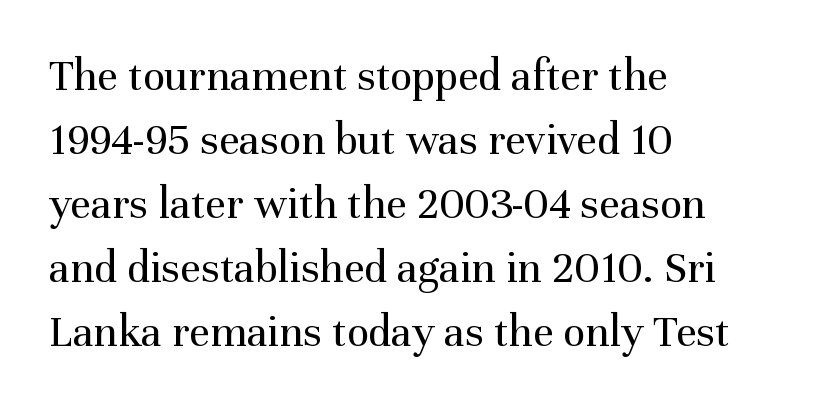
Think of a printed novel: that variable character pitch is what you see here. The type is set solid horizontally, with unmodified tracking. Compared with a typical body face, this is equally light or lighter still. Unlike italic type, these characters show no tilt at all. The foot of each line stays bare and open. This sample keeps an unexceptional amount of space between lines.
